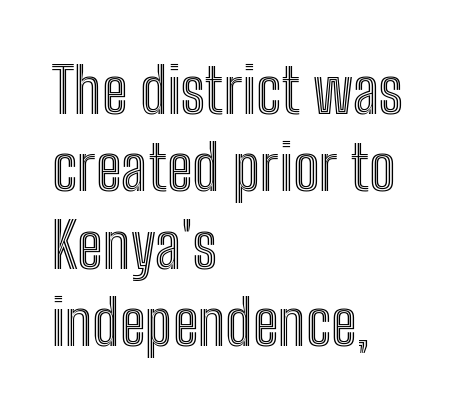
Q: Is the text italic (slanted)? A: No, it is upright.
Q: Is the text underlined? A: No.
Q: How is the paragraph aligned? A: Left-aligned.
Q: Is the spacing between letters normal or unusually wide? A: Normal.
Q: Width (condensed, normal, or wide)? A: Condensed.
Q: x-height? A: Medium.
Q: Monospaced? A: No.
